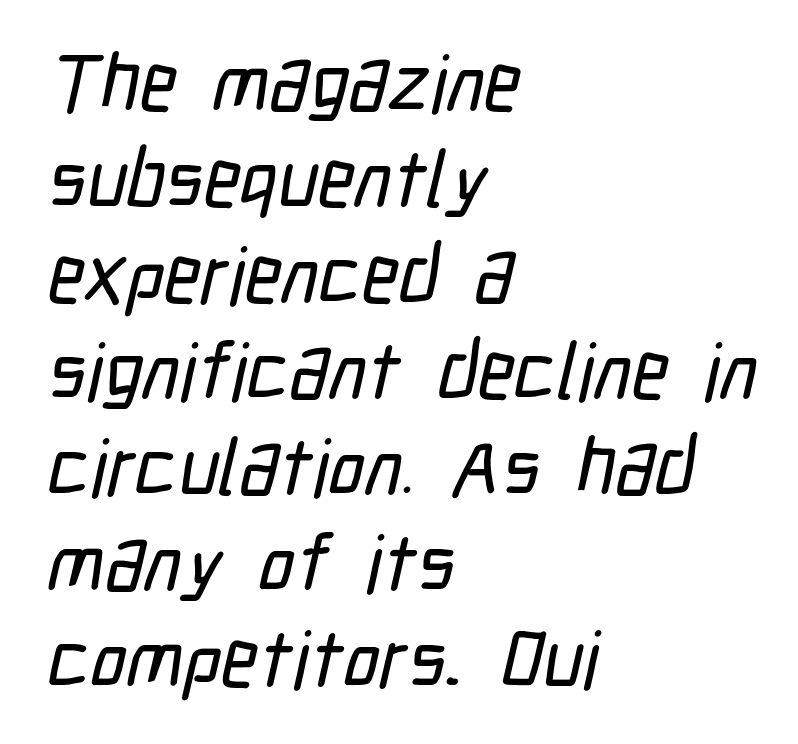
{"serif": "no", "width": "condensed", "stroke_contrast": "low", "x_height": "medium", "monospaced": "no", "underline": "no", "align": "left", "line_spacing_ratio": 1.2, "letter_spacing": "normal", "letter_spacing_em": 0.0, "glyph_px": 80}
